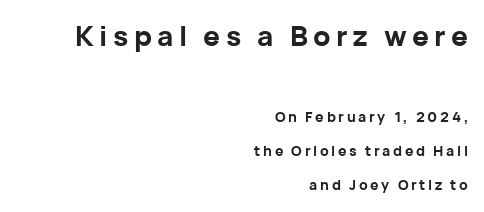
{"serif": "no", "italic": "no", "bold": "yes", "weight": "bold", "width": "normal", "stroke_contrast": "low", "x_height": "medium", "monospaced": "no", "underline": "no", "align": "right", "line_spacing": "loose", "line_spacing_ratio": 2.44, "larger_block": "first", "size_ratio": 2.0, "glyph_px": 28}
